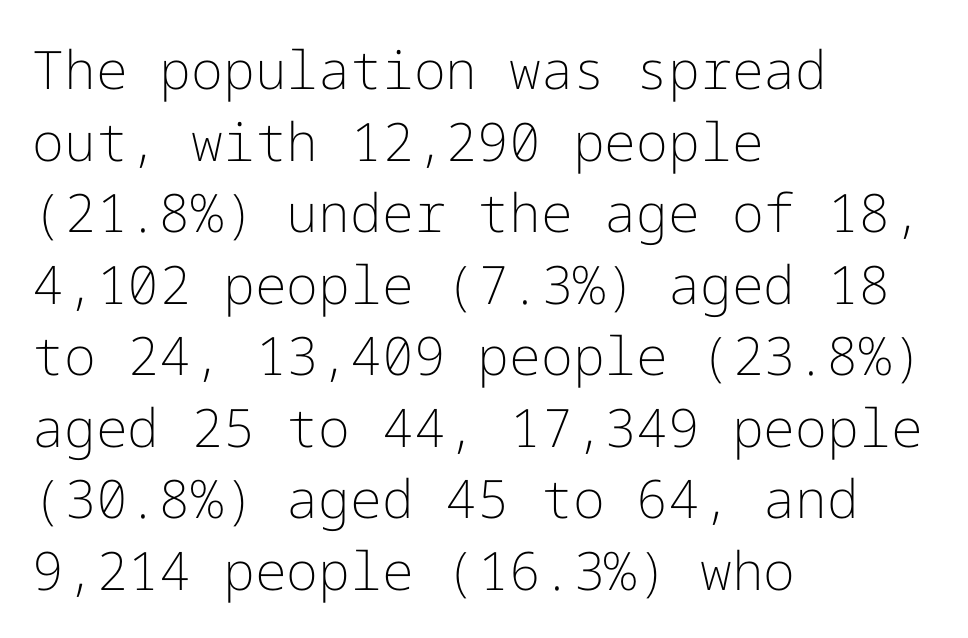
Q: Is the text bold? A: No.
Q: Is the text italic (slanted)? A: No, it is upright.
Q: Is the typeface a serif or a sans-serif typeface? A: Sans-serif.
Q: Is the text underlined? A: No.
Q: How is the paragraph aligned? A: Left-aligned.
Q: Is the spacing between letters normal or unusually wide? A: Normal.
Q: Is the spacing between lines tight, normal or loose? A: Normal.
Q: Width (condensed, normal, or wide)? A: Normal.
Q: Stroke contrast? A: Low.
Q: x-height? A: Medium.
